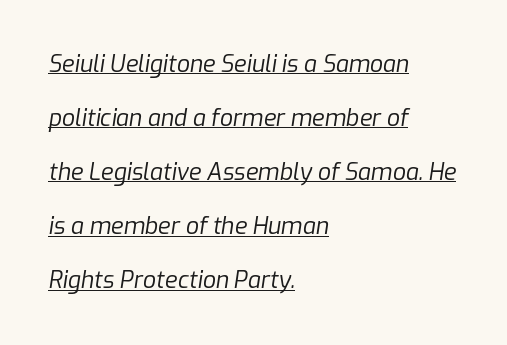
Q: Is the text bold? A: No.
Q: Is the text italic (slanted)? A: Yes, it leans right by about 9 degrees.
Q: Is the text underlined? A: Yes.
Q: How is the paragraph aligned? A: Left-aligned.
Q: Is the spacing between letters normal or unusually wide? A: Normal.
Q: Is the spacing between lines tight, normal or loose? A: Loose.
